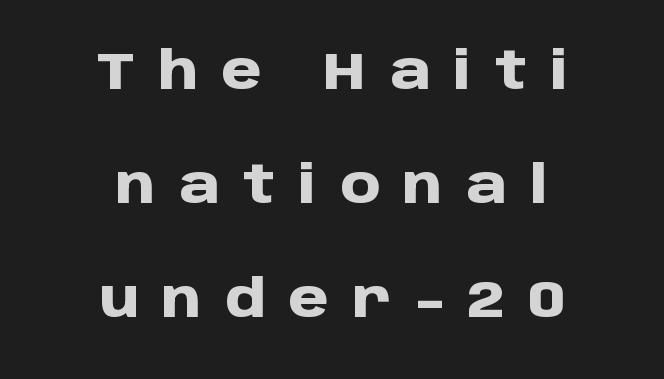
The image shows 51 px heavy sans-serif type, upright; set centered, loose line spacing (2.24x), unusually wide letter spacing (+0.46 em), not underlined; low stroke contrast and a large x-height.
